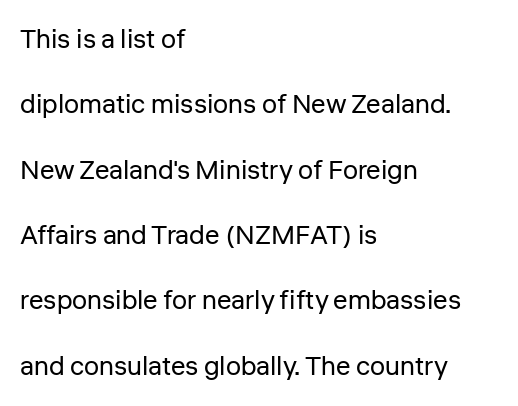
Q: Is the text bold? A: No.
Q: Is the text italic (slanted)? A: No, it is upright.
Q: Is the text underlined? A: No.
Q: How is the paragraph aligned? A: Left-aligned.
Q: Is the spacing between letters normal or unusually wide? A: Normal.
Q: Is the spacing between lines tight, normal or loose? A: Loose.
